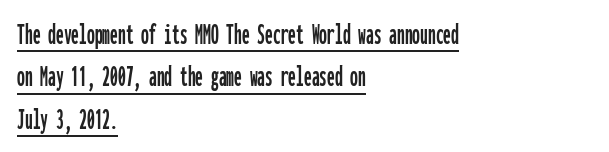
The glyphs are accompanied by a horizontal stroke just below them. What stands out about the letter spacing? Nothing — it is the standard amount. The designer left line spacing at the default. The passage shown is typed in a monospace face where columns stay perfectly aligned. The type family on display is of the sans-serif kind. Unlike italic type, these characters show no tilt at all.
